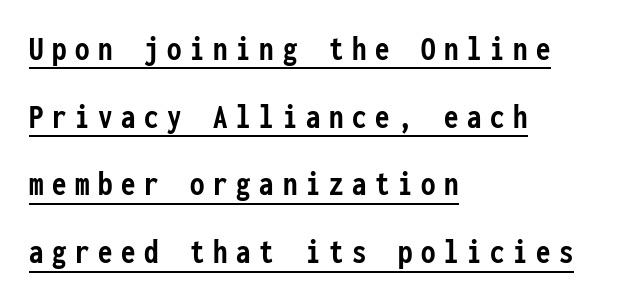
Q: Is the text bold? A: Yes.
Q: Is the text italic (slanted)? A: No, it is upright.
Q: Is the typeface a serif or a sans-serif typeface? A: Sans-serif.
Q: Is the text underlined? A: Yes.
Q: How is the paragraph aligned? A: Left-aligned.
Q: Is the spacing between letters normal or unusually wide? A: Unusually wide.
Q: Width (condensed, normal, or wide)? A: Condensed.
Q: Stroke contrast? A: Low.
Q: x-height? A: Medium.
Q: Monospaced? A: Yes.
